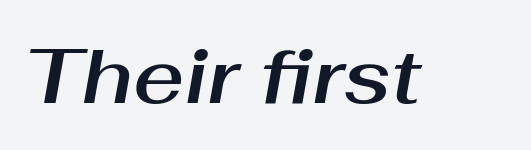
{"italic": "yes", "lean": "right", "slant_degrees": 10, "width": "normal", "stroke_contrast": "medium", "x_height": "medium", "monospaced": "no", "underline": "no", "letter_spacing": "normal", "letter_spacing_em": 0.0, "glyph_px": 78}
